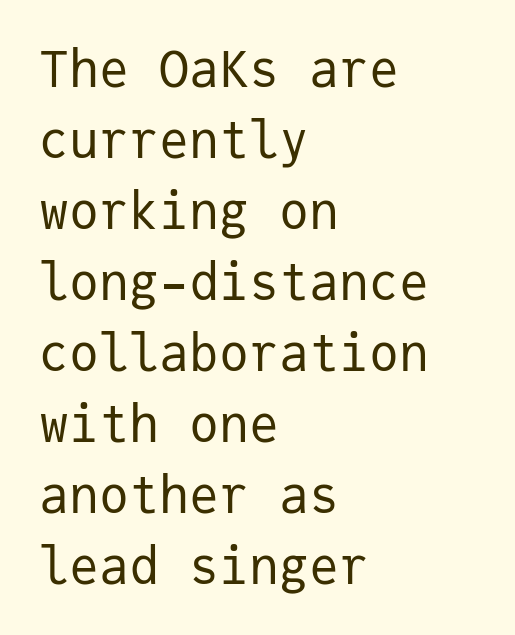
{"serif": "no", "italic": "no", "bold": "no", "weight": "regular", "width": "normal", "stroke_contrast": "low", "x_height": "medium", "monospaced": "yes", "underline": "no", "align": "left", "line_spacing": "normal", "line_spacing_ratio": 1.42, "letter_spacing": "normal", "letter_spacing_em": 0.0, "glyph_px": 50}
